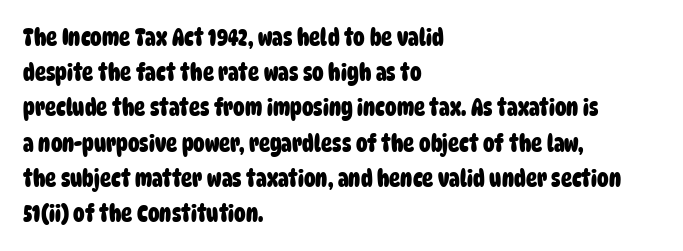
{"bold": "yes", "underline": "no", "align": "left", "line_spacing": "normal", "line_spacing_ratio": 1.53, "letter_spacing": "normal", "letter_spacing_em": 0.0, "glyph_px": 23}
